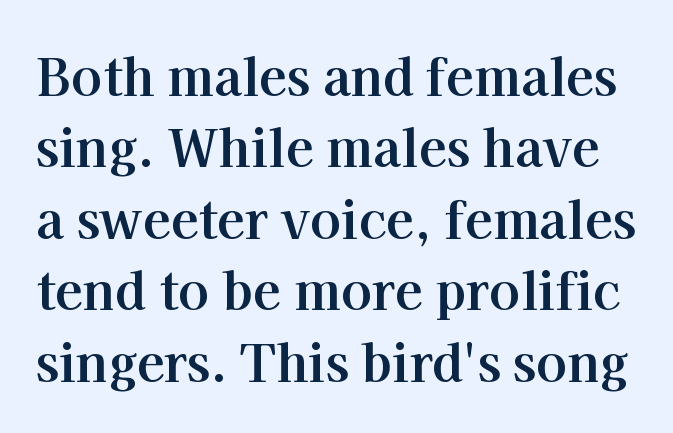
The image shows 51 px bold serif type, upright; set normal line spacing (1.4x), normal letter spacing, not underlined; high stroke contrast and a medium x-height.
